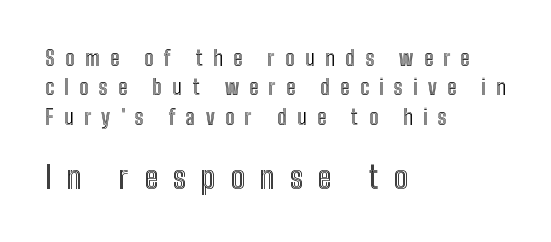
Q: Is the text italic (slanted)? A: No, it is upright.
Q: Is the text underlined? A: No.
Q: How is the paragraph aligned? A: Left-aligned.
Q: Is the spacing between letters normal or unusually wide? A: Unusually wide.
Q: Is the spacing between lines tight, normal or loose? A: Normal.
Q: Which block of text is set in a larger size, the first (top) or the second (bottom)? A: The second (bottom) one.
Q: Width (condensed, normal, or wide)? A: Condensed.
Q: x-height? A: Medium.
Q: Monospaced? A: No.
